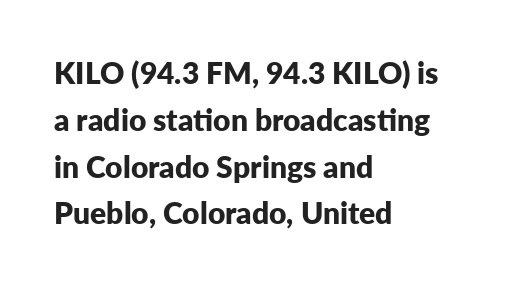
Underlining? Definitely not there. Proportional: the letters do not fall into vertical columns. Typeset ragged right — the left edge is the straight one. These lines keep a tight, regular rhythm from letter to letter. Chunky letters — that's bold for sure. The type family on display is of the sans-serif kind.
